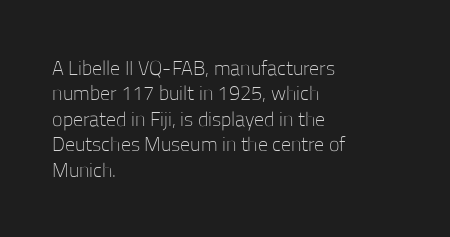
The rows are spaced the way most documents space them. Weight: in the light-to-regular range. Each word holds together tightly as a unit, with standard inter-letter gaps. Nobody drew a line under any word here.
